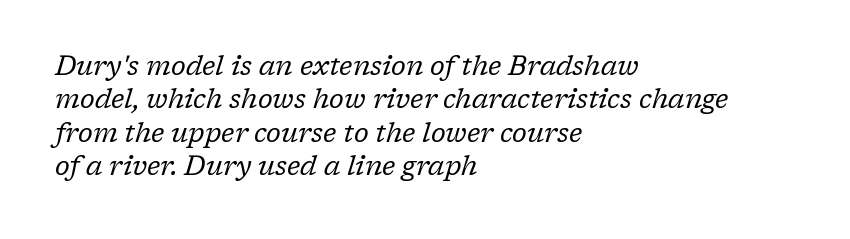
{"italic": "yes", "lean": "right", "slant_degrees": 17, "bold": "no", "underline": "no", "align": "left", "line_spacing_ratio": 1.24, "letter_spacing": "normal", "letter_spacing_em": 0.0, "glyph_px": 27}
